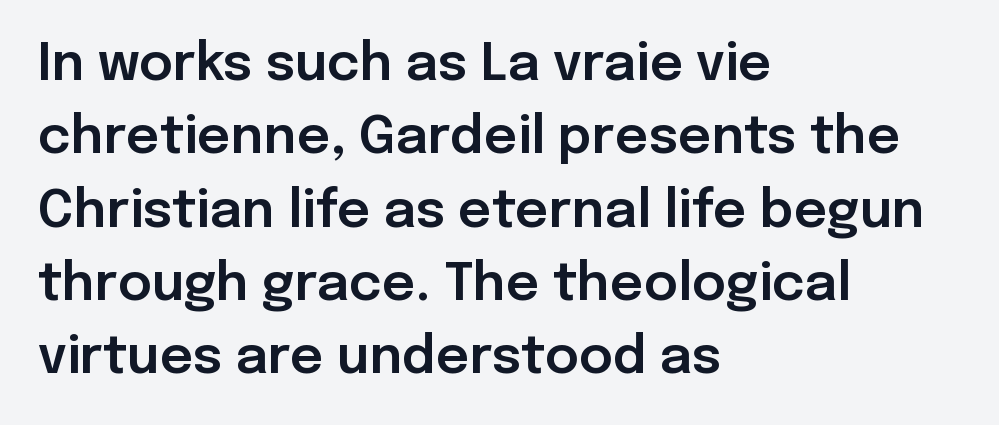
{"serif": "no", "italic": "no", "width": "normal", "stroke_contrast": "low", "x_height": "medium", "monospaced": "no", "underline": "no", "align": "left", "line_spacing": "normal", "line_spacing_ratio": 1.41, "letter_spacing": "normal", "letter_spacing_em": 0.0, "glyph_px": 52}
